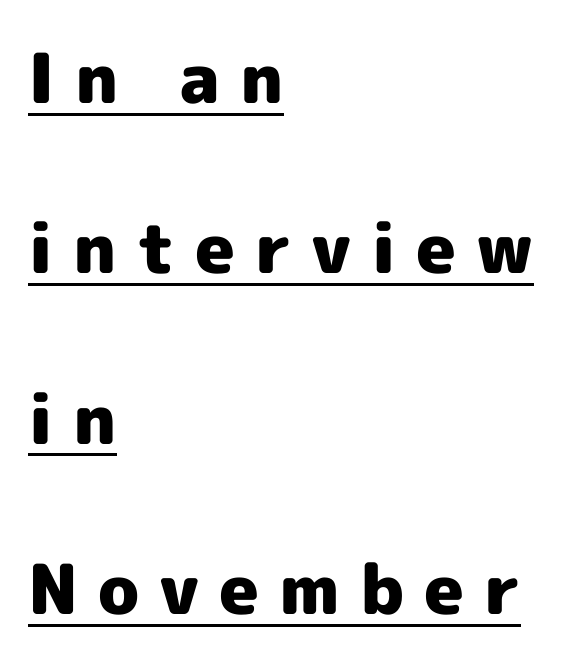
Q: Is the text bold? A: Yes.
Q: Is the text italic (slanted)? A: No, it is upright.
Q: Is the typeface a serif or a sans-serif typeface? A: Sans-serif.
Q: Is the text underlined? A: Yes.
Q: How is the paragraph aligned? A: Left-aligned.
Q: Is the spacing between letters normal or unusually wide? A: Unusually wide.
Q: Is the spacing between lines tight, normal or loose? A: Loose.
Q: Width (condensed, normal, or wide)? A: Normal.
Q: x-height? A: Medium.
Q: Monospaced? A: No.
